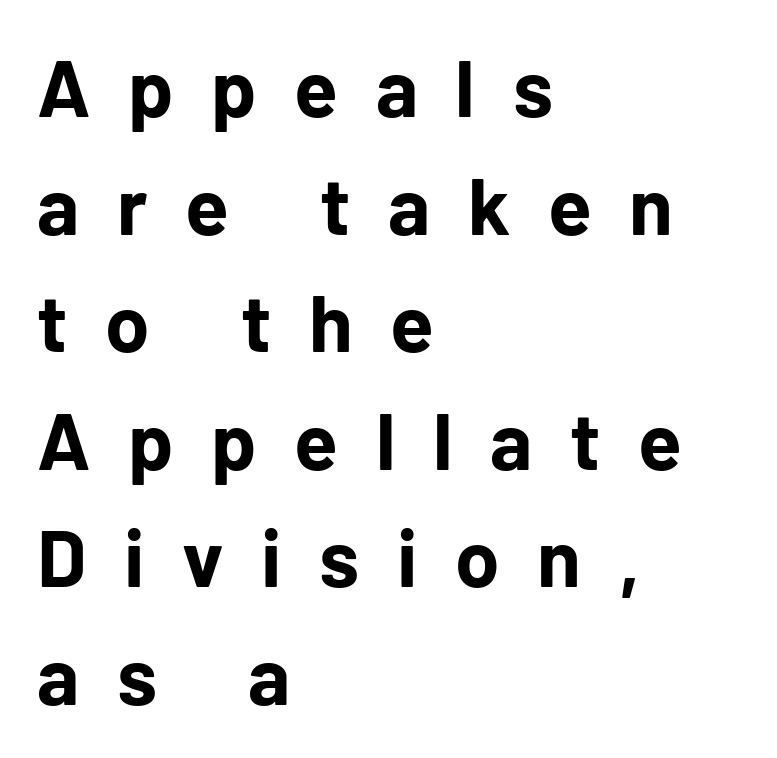
Heavy-handed strokes throughout: this text is bold. Leftover space on each line is placed entirely after the last word. Honestly, the row spacing looks completely unremarkable. These lines are rendered in a variable-pitch font.
